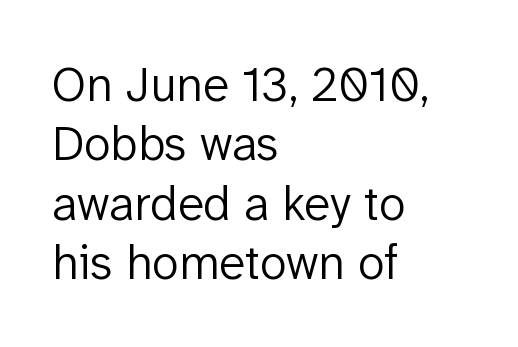
Q: Is the text bold? A: No.
Q: Is the text italic (slanted)? A: No, it is upright.
Q: Is the typeface a serif or a sans-serif typeface? A: Sans-serif.
Q: Is the text underlined? A: No.
Q: How is the paragraph aligned? A: Left-aligned.
Q: Is the spacing between letters normal or unusually wide? A: Normal.
Q: Width (condensed, normal, or wide)? A: Normal.
Q: Stroke contrast? A: Low.
Q: x-height? A: Medium.
Q: Monospaced? A: No.
